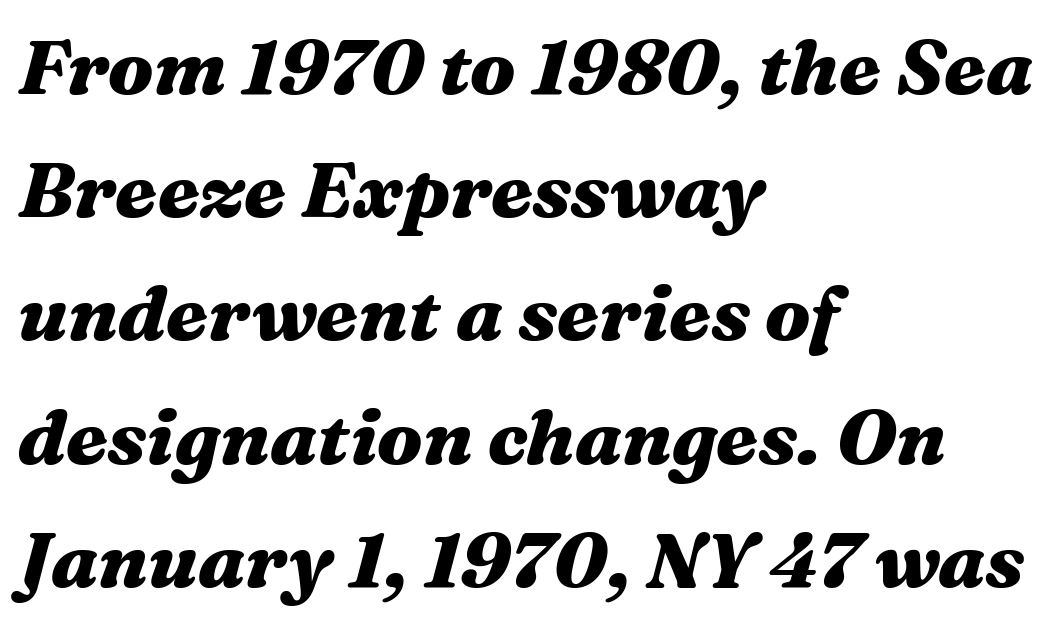
Q: Is the text bold? A: Yes.
Q: Is the text italic (slanted)? A: Yes, it leans right by about 16 degrees.
Q: Is the text underlined? A: No.
Q: How is the paragraph aligned? A: Left-aligned.
Q: Is the spacing between letters normal or unusually wide? A: Normal.
Q: Is the spacing between lines tight, normal or loose? A: Normal.
Q: Width (condensed, normal, or wide)? A: Wide.
Q: Stroke contrast? A: Medium.
Q: x-height? A: Medium.
Q: Monospaced? A: No.
